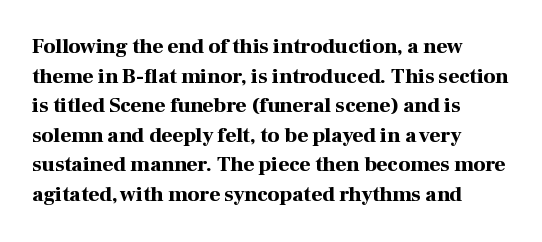
The vertical gap from one line to the next is medium. Beneath every word, the page is bare. Nothing unusual about the tracking: characters are spaced as the font intends. Its strokes are broad and dark, the hallmark of bold type. This sample uses an upright cut, with every glyph sitting square on the baseline. If you drew a ruler down the left edge, every line would touch it.
